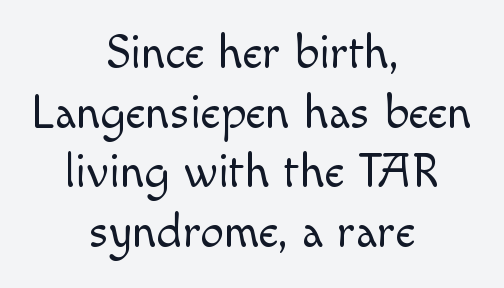
Each word holds together tightly as a unit, with standard inter-letter gaps. You could not count columns in this text — the font is proportionally spaced. Regarding leading, the lines here are spaced in the standard way. Horizontal alignment here is central, giving a formal, balanced look. Bare-footed words on every line. These glyphs show unthickened strokes, regular width or finer.
